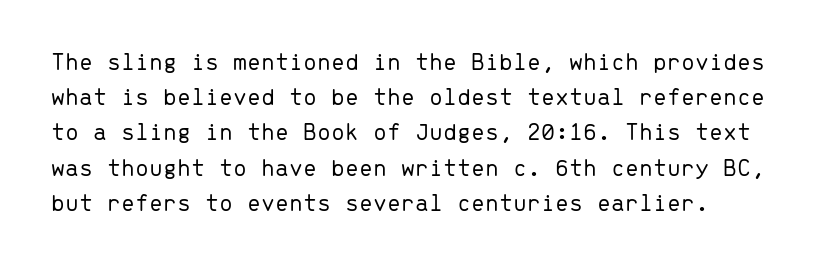
The image shows 25 px text type, upright; set normal line spacing (1.41x), normal letter spacing, not underlined.
